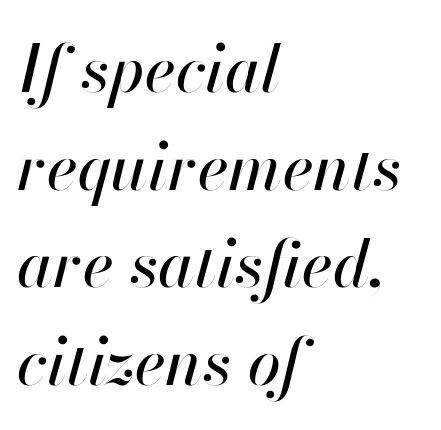
{"italic": "yes", "lean": "right", "slant_degrees": 13, "width": "normal", "stroke_contrast": "high", "x_height": "small", "monospaced": "no", "underline": "no", "align": "left", "line_spacing": "normal", "line_spacing_ratio": 1.48, "letter_spacing": "normal", "letter_spacing_em": 0.0, "glyph_px": 66}
